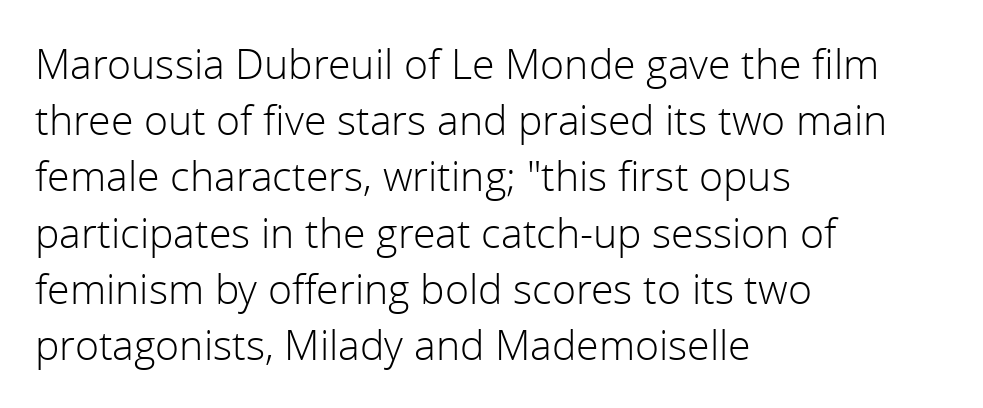
{"serif": "no", "italic": "no", "bold": "no", "weight": "light", "width": "normal", "x_height": "medium", "monospaced": "no", "underline": "no", "align": "left", "line_spacing": "normal", "line_spacing_ratio": 1.37, "letter_spacing": "normal", "letter_spacing_em": 0.0, "glyph_px": 41}
